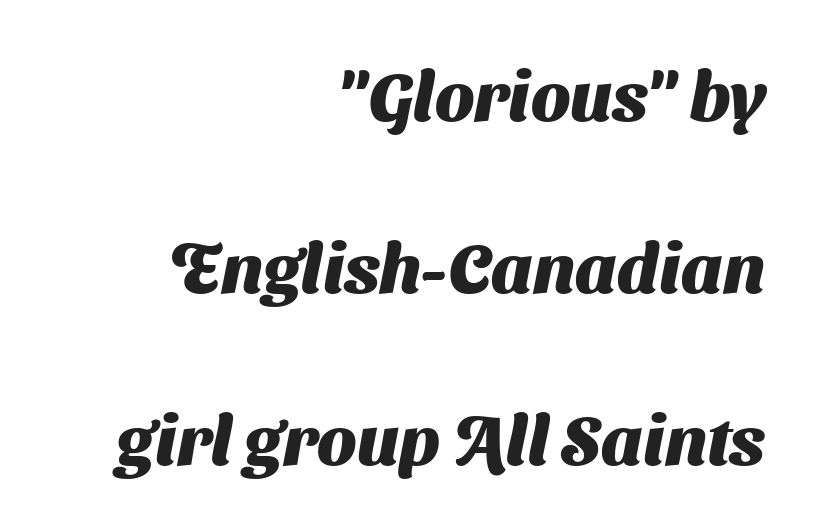
{"serif": "no", "bold": "yes", "weight": "heavy", "width": "normal", "stroke_contrast": "medium", "x_height": "medium", "monospaced": "no", "underline": "no", "align": "right", "line_spacing": "loose", "line_spacing_ratio": 2.46, "letter_spacing": "normal", "letter_spacing_em": 0.0, "glyph_px": 70}
